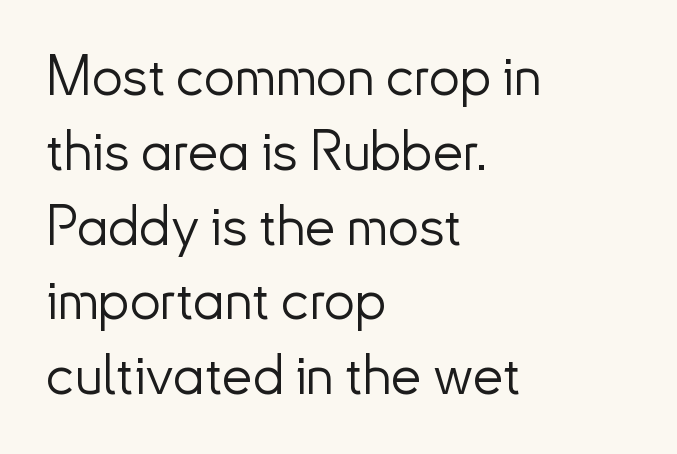
This block has exactly the height ordinary leading produces. Each letter keeps its own natural width here, so spacing adapts to shape. In terms of letterspacing, this is plain default setting. The baseline area is clear. The designer went with a sans here, leaving each stem footless. Teacher's note: observe the even left margin — that is flush-left alignment.
